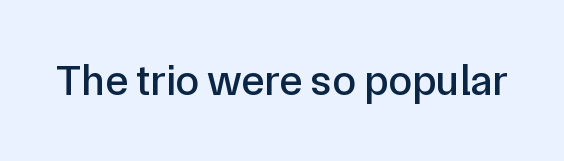
{"serif": "no", "italic": "no", "width": "normal", "stroke_contrast": "low", "x_height": "medium", "monospaced": "no", "underline": "no", "letter_spacing": "normal", "letter_spacing_em": 0.0, "glyph_px": 43}
